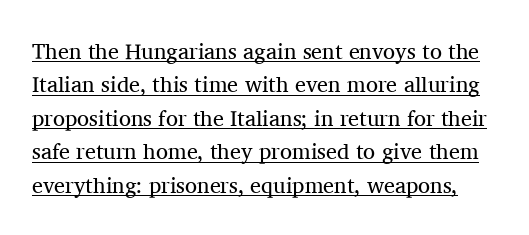
{"italic": "no", "bold": "no", "underline": "yes", "line_spacing": "normal", "line_spacing_ratio": 1.52, "letter_spacing": "normal", "letter_spacing_em": 0.0, "glyph_px": 22}
